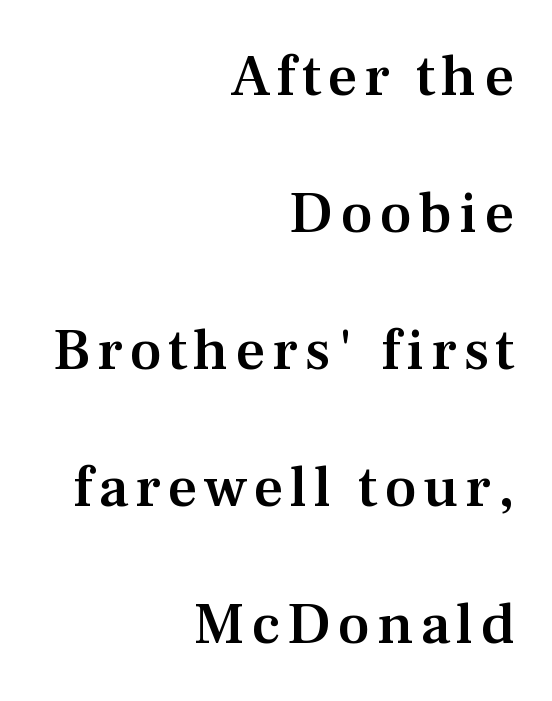
{"serif": "yes", "italic": "no", "bold": "semi", "weight": "semibold", "width": "normal", "stroke_contrast": "medium", "x_height": "medium", "monospaced": "no", "underline": "no", "align": "right", "line_spacing": "loose", "line_spacing_ratio": 2.32, "glyph_px": 59}
